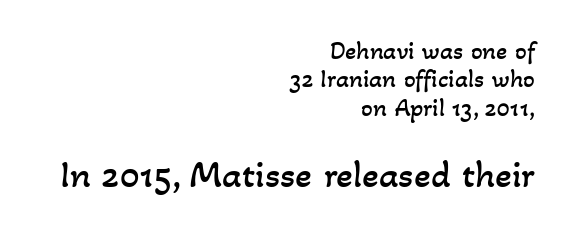
Q: Is the text bold? A: No.
Q: Is the text underlined? A: No.
Q: How is the paragraph aligned? A: Right-aligned.
Q: Is the spacing between letters normal or unusually wide? A: Normal.
Q: Is the spacing between lines tight, normal or loose? A: Tight.
Q: Which block of text is set in a larger size, the first (top) or the second (bottom)? A: The second (bottom) one.
Q: Width (condensed, normal, or wide)? A: Normal.
Q: Stroke contrast? A: Low.
Q: x-height? A: Small.
Q: Monospaced? A: No.
